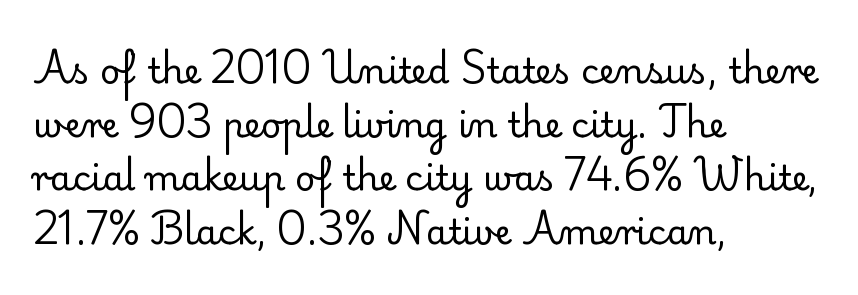
The image shows 35 px regular-weight serif type, upright; set left-aligned, normal line spacing (1.53x), normal letter spacing, not underlined; low stroke contrast and a small x-height.
